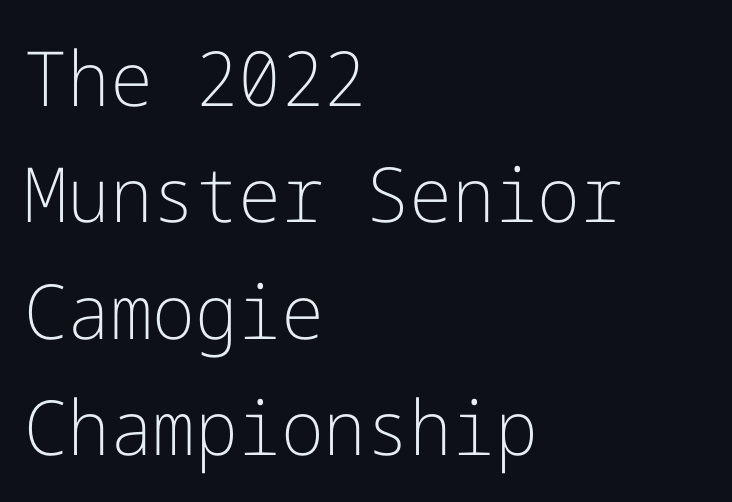
Q: Is the text bold? A: No.
Q: Is the text italic (slanted)? A: No, it is upright.
Q: Is the typeface a serif or a sans-serif typeface? A: Sans-serif.
Q: Is the text underlined? A: No.
Q: How is the paragraph aligned? A: Left-aligned.
Q: Is the spacing between letters normal or unusually wide? A: Normal.
Q: Is the spacing between lines tight, normal or loose? A: Normal.
Q: Width (condensed, normal, or wide)? A: Normal.
Q: Stroke contrast? A: Low.
Q: x-height? A: Medium.
